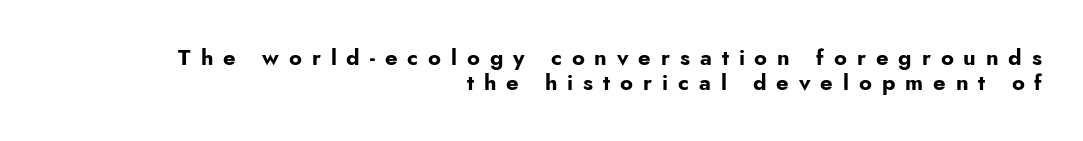
These lines huddle together more closely than default settings would place them. Display-style spreading of the glyphs; the letterfit is very open. In CSS terms this would be text-align: right. Check under the words: just untouched page.
